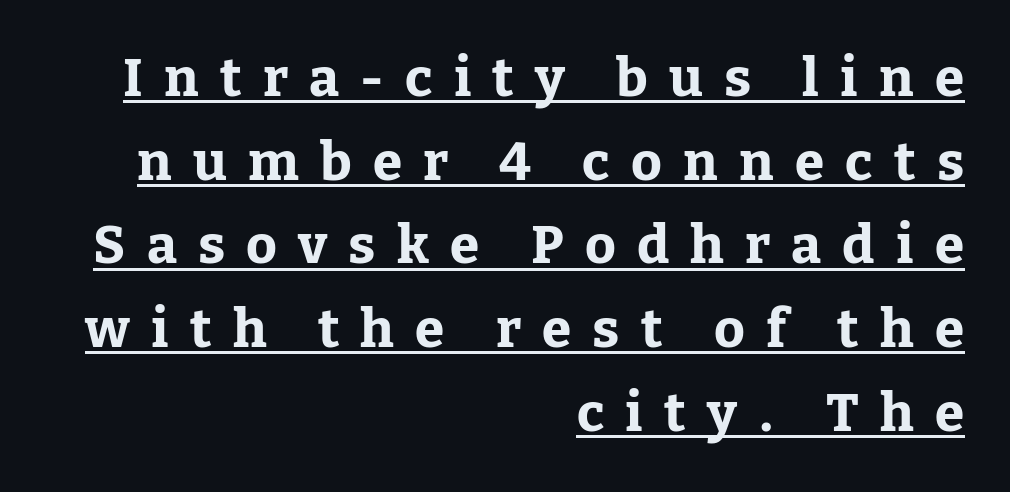
The image shows 53 px bold serif type, upright; set right-aligned, normal line spacing (1.58x), unusually wide letter spacing (+0.4 em), underlined; low stroke contrast and a medium x-height.
